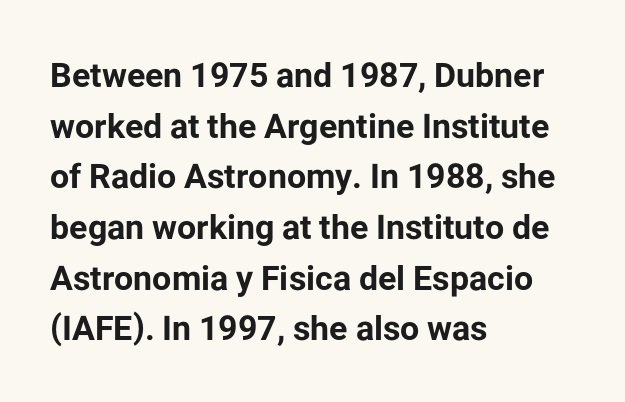
Regarding serifs, this sample does without them. This is the regular roman posture of the typeface. In terms of letterspacing, this is plain default setting. This sample is left-justified, so line endings fall wherever the words run out. The rendering uses natural spacing where letterforms have individual widths.
